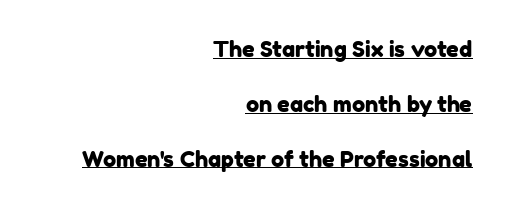
{"underline": "yes", "align": "right", "line_spacing": "loose", "line_spacing_ratio": 2.49, "letter_spacing": "normal", "letter_spacing_em": 0.0, "glyph_px": 22}
